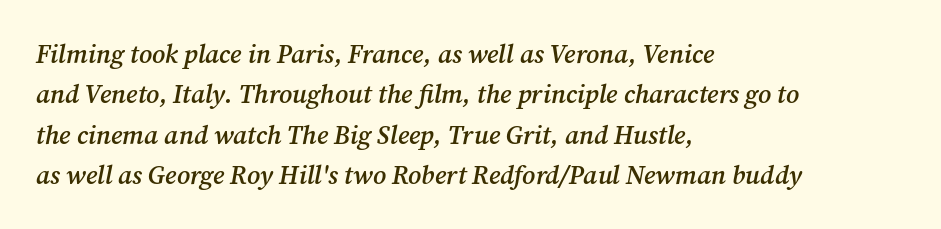
Q: Is the text bold? A: Semi-bold.
Q: Is the text italic (slanted)? A: Yes, it leans right by about 12 degrees.
Q: Is the text underlined? A: No.
Q: How is the paragraph aligned? A: Left-aligned.
Q: Is the spacing between letters normal or unusually wide? A: Normal.
Q: Is the spacing between lines tight, normal or loose? A: Normal.
